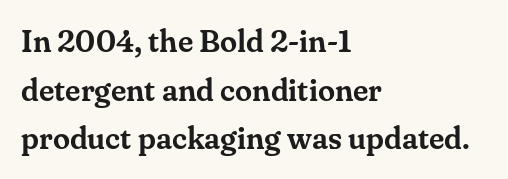
Q: Is the text italic (slanted)? A: No, it is upright.
Q: Is the typeface a serif or a sans-serif typeface? A: Serif.
Q: Is the text underlined? A: No.
Q: How is the paragraph aligned? A: Left-aligned.
Q: Is the spacing between letters normal or unusually wide? A: Normal.
Q: Is the spacing between lines tight, normal or loose? A: Normal.
Q: Width (condensed, normal, or wide)? A: Normal.
Q: Stroke contrast? A: Medium.
Q: x-height? A: Small.
Q: Monospaced? A: No.
